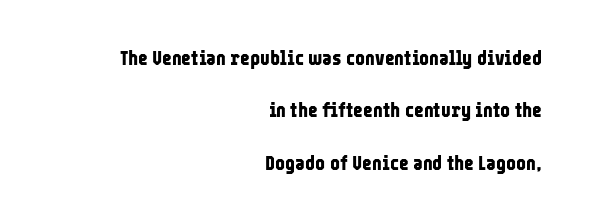
No extra tracking has been applied to these lines. Posture: straight, roman, zero tilt. One-word summary of the alignment: right. The strip under each line holds only bare page.
